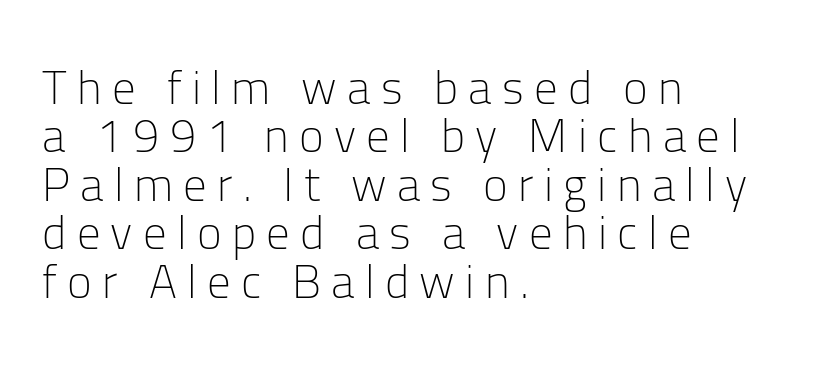
Q: Is the text bold? A: No.
Q: Is the text italic (slanted)? A: No, it is upright.
Q: Is the typeface a serif or a sans-serif typeface? A: Sans-serif.
Q: Is the text underlined? A: No.
Q: How is the paragraph aligned? A: Left-aligned.
Q: Is the spacing between letters normal or unusually wide? A: Unusually wide.
Q: Is the spacing between lines tight, normal or loose? A: Tight.
Q: Width (condensed, normal, or wide)? A: Normal.
Q: Stroke contrast? A: Low.
Q: x-height? A: Medium.
Q: Monospaced? A: No.
